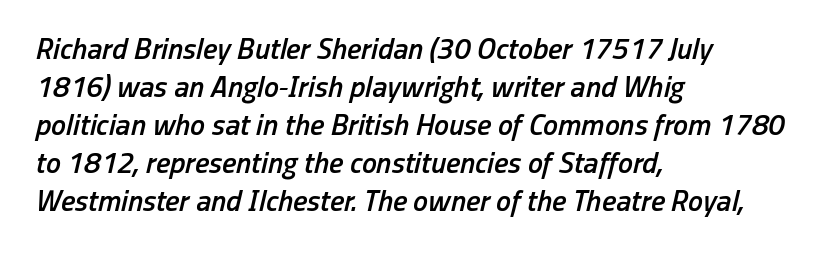
Q: Is the text bold? A: Semi-bold.
Q: Is the text italic (slanted)? A: Yes, it leans right by about 13 degrees.
Q: Is the text underlined? A: No.
Q: How is the paragraph aligned? A: Left-aligned.
Q: Is the spacing between letters normal or unusually wide? A: Normal.
Q: Is the spacing between lines tight, normal or loose? A: Normal.
Q: Width (condensed, normal, or wide)? A: Condensed.
Q: Stroke contrast? A: Low.
Q: x-height? A: Medium.
Q: Monospaced? A: No.
